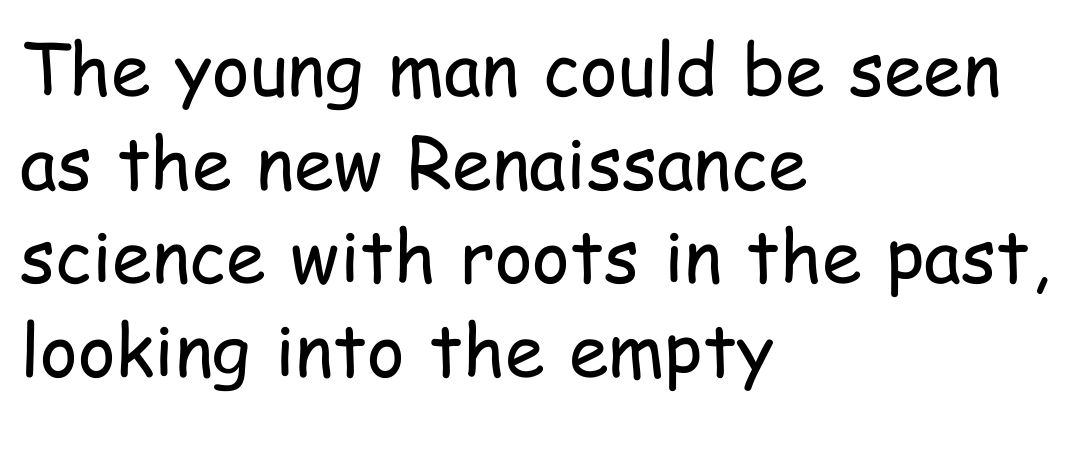
{"serif": "no", "italic": "no", "bold": "no", "weight": "regular", "width": "condensed", "stroke_contrast": "low", "x_height": "medium", "monospaced": "no", "underline": "no", "align": "left", "line_spacing": "normal", "line_spacing_ratio": 1.3, "letter_spacing": "normal", "letter_spacing_em": 0.0, "glyph_px": 72}
